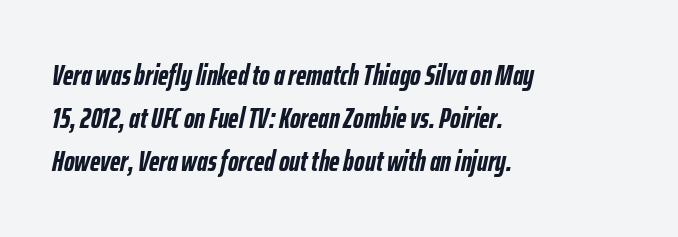
{"italic": "yes", "lean": "right", "slant_degrees": 12, "bold": "yes", "weight": "semibold", "width": "condensed", "stroke_contrast": "low", "x_height": "medium", "monospaced": "no", "underline": "no", "align": "left", "line_spacing": "normal", "line_spacing_ratio": 1.49, "letter_spacing": "normal", "letter_spacing_em": 0.0, "glyph_px": 29}
